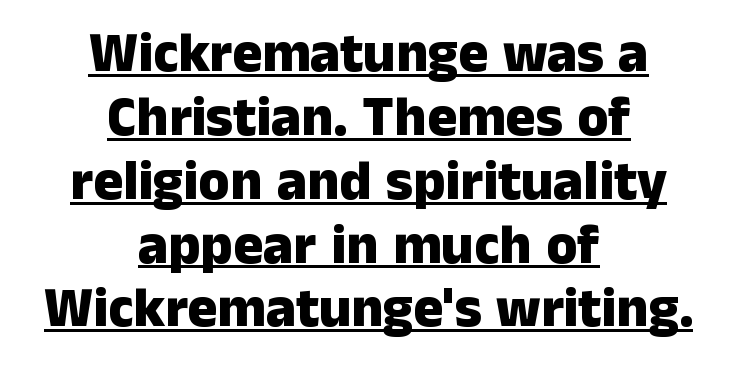
Q: Is the text bold? A: Yes.
Q: Is the text italic (slanted)? A: No, it is upright.
Q: Is the typeface a serif or a sans-serif typeface? A: Sans-serif.
Q: Is the text underlined? A: Yes.
Q: How is the paragraph aligned? A: Centered.
Q: Is the spacing between letters normal or unusually wide? A: Normal.
Q: Is the spacing between lines tight, normal or loose? A: Tight.
Q: Width (condensed, normal, or wide)? A: Normal.
Q: Stroke contrast? A: Low.
Q: x-height? A: Medium.
Q: Monospaced? A: No.
